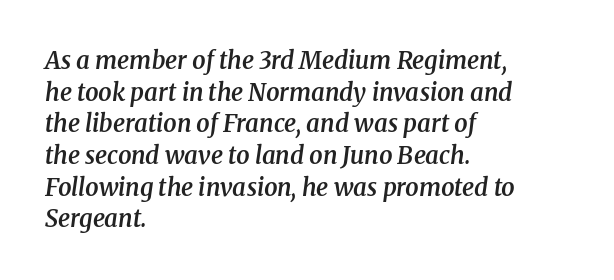
Leftover space on each line is placed entirely after the last word. It's the slanting kind of type. Type without underlining. Heft: intermediate — a semibold. The passage shown has conventional tracking throughout. The vertical gap from one line to the next is medium.
